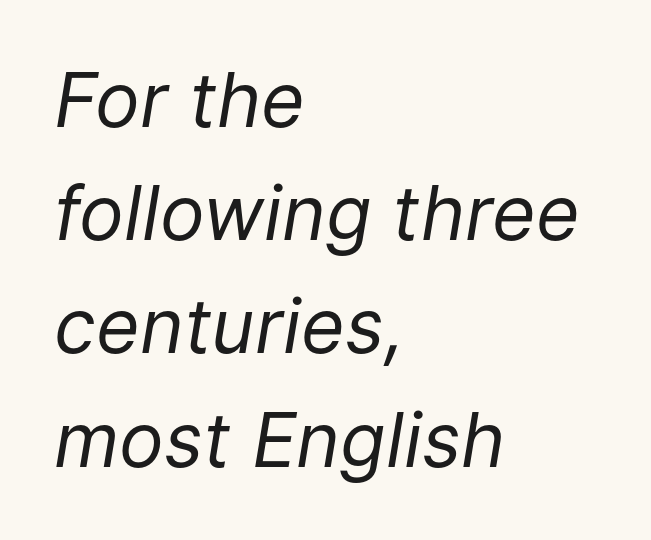
The image shows 75 px regular-weight type, italic (leaning right); set left-aligned, normal line spacing (1.51x), normal letter spacing, not underlined; low stroke contrast and a medium x-height.
